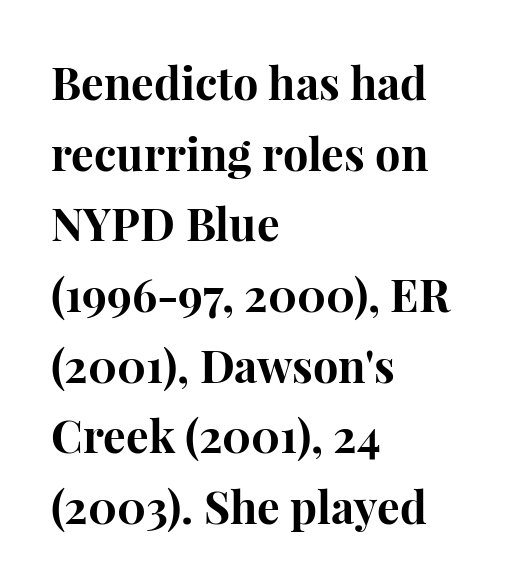
The foot of each line stays bare and open. The passage shown stacks its lines at a standard gap. The glyphs in this specimen are seriffed. The font's upright variant was chosen for this text.
